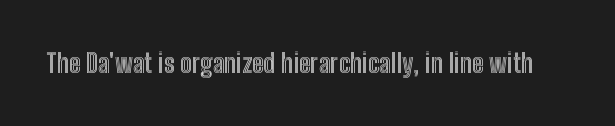
The image shows 26 px text type, upright; set normal letter spacing, not underlined.
